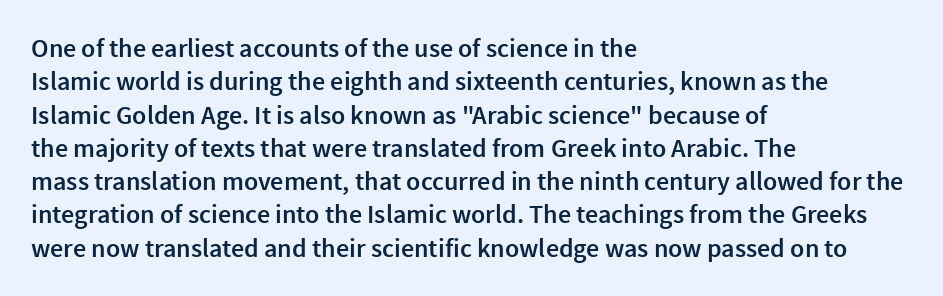
The image shows 26 px text type, upright; set left-aligned, normal line spacing (1.28x), normal letter spacing, not underlined.
